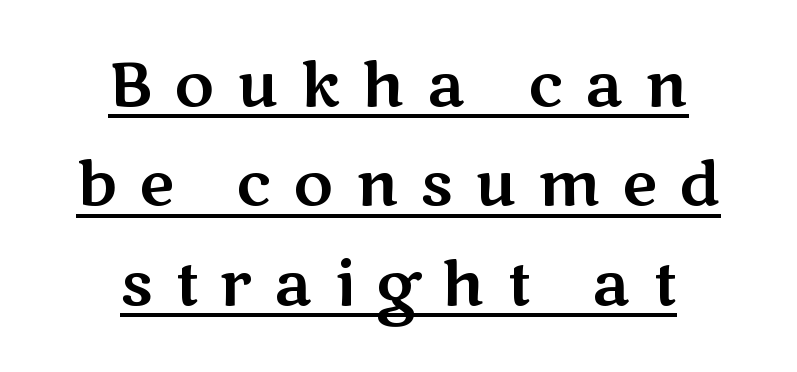
If you measured baseline to baseline, you'd find a middling distance. The line texture is sparse and dotted thanks to wide tracking. The rendering uses natural spacing where letterforms have individual widths. Serif or sans? Sans — the stroke terminals are bare.
